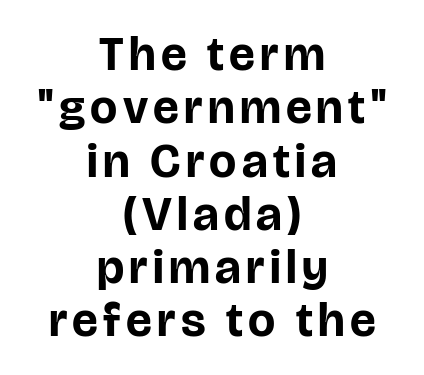
Q: Is the text bold? A: Yes.
Q: Is the text italic (slanted)? A: No, it is upright.
Q: Is the typeface a serif or a sans-serif typeface? A: Sans-serif.
Q: Is the text underlined? A: No.
Q: How is the paragraph aligned? A: Centered.
Q: Is the spacing between lines tight, normal or loose? A: Tight.
Q: Width (condensed, normal, or wide)? A: Normal.
Q: Stroke contrast? A: Low.
Q: x-height? A: Large.
Q: Monospaced? A: No.
